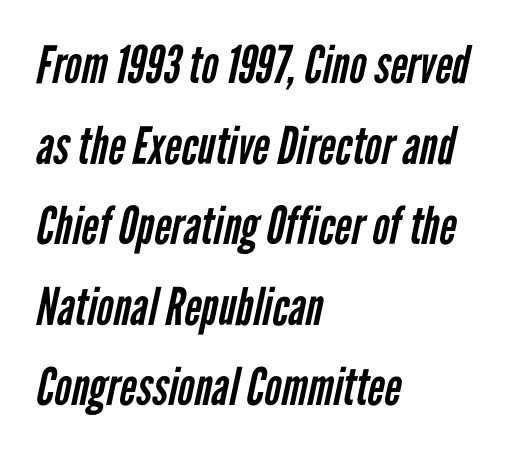
Q: Is the text bold? A: No.
Q: Is the typeface a serif or a sans-serif typeface? A: Sans-serif.
Q: Is the text underlined? A: No.
Q: How is the paragraph aligned? A: Left-aligned.
Q: Is the spacing between letters normal or unusually wide? A: Normal.
Q: Is the spacing between lines tight, normal or loose? A: Normal.
Q: Width (condensed, normal, or wide)? A: Condensed.
Q: Stroke contrast? A: Low.
Q: x-height? A: Medium.
Q: Monospaced? A: No.
